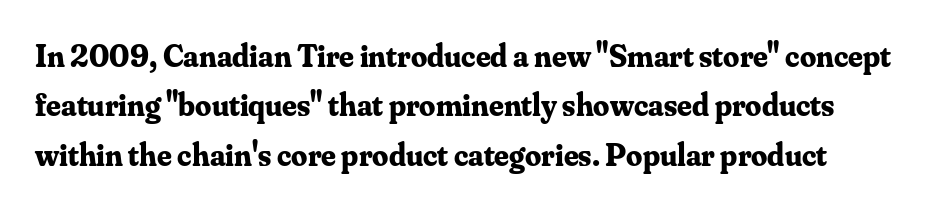
Note the varied advance widths — an 'i' is clearly narrower than an 'm'. These lines were composed using upright roman letters. Unmarked baselines from the first word to the last. Typographic density is high because the face is bold. Small tapered or slab feet sit at the stroke ends, so this counts as serif.
